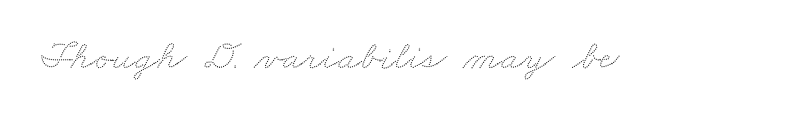
Words float on clear page, feet unadorned. The gaps between neighbouring characters are ordinary and unremarkable. Proportional: the letters do not fall into vertical columns.
